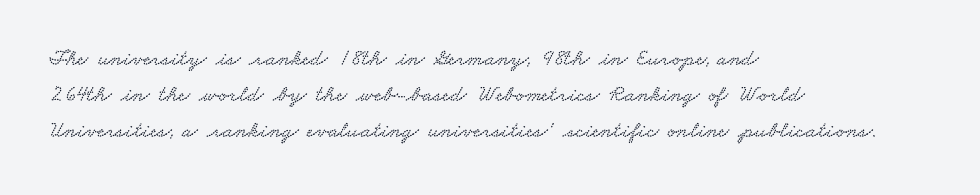
Compared with typical paragraphs, the rows here are spaced about the same. Short note: letters normally spaced. Visually the block forms a straight wall on the left and a jagged coastline on the right. The gap between lines stays unmarked.
